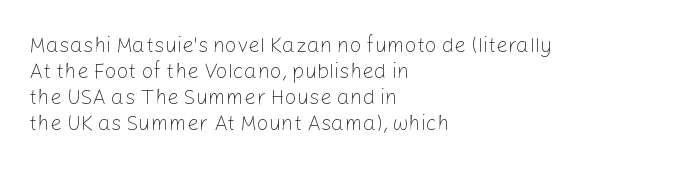
{"italic": "no", "bold": "no", "underline": "no", "align": "left", "line_spacing_ratio": 1.24, "letter_spacing": "normal", "letter_spacing_em": 0.0, "glyph_px": 21}
